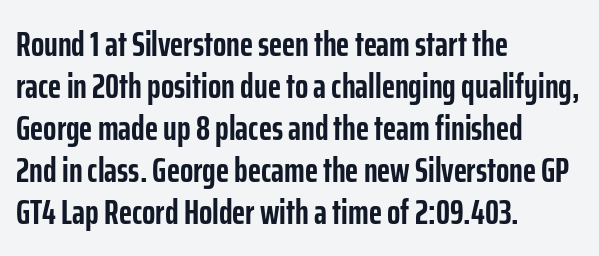
The image shows 35 px semibold, condensed sans-serif type, upright; set left-aligned, line spacing 1.2x, normal letter spacing, not underlined; low stroke contrast and a medium x-height.
